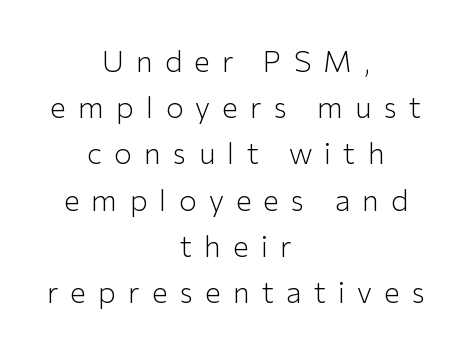
Q: Is the text bold? A: No.
Q: Is the text italic (slanted)? A: No, it is upright.
Q: Is the typeface a serif or a sans-serif typeface? A: Sans-serif.
Q: Is the text underlined? A: No.
Q: How is the paragraph aligned? A: Centered.
Q: Is the spacing between letters normal or unusually wide? A: Unusually wide.
Q: Is the spacing between lines tight, normal or loose? A: Normal.
Q: Width (condensed, normal, or wide)? A: Normal.
Q: Stroke contrast? A: Low.
Q: x-height? A: Medium.
Q: Monospaced? A: No.
